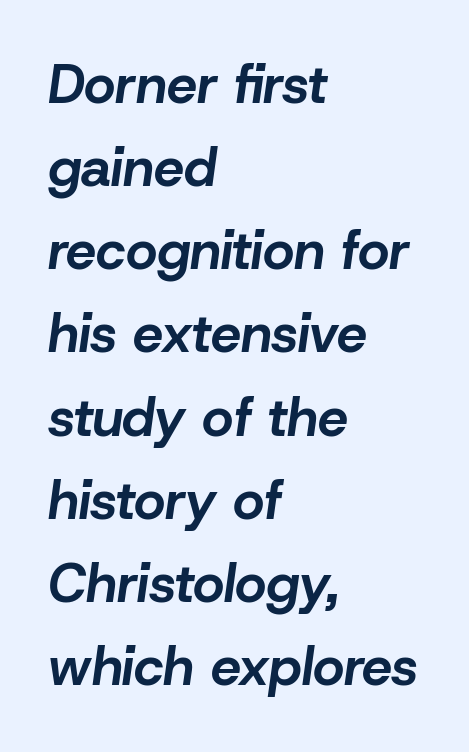
The space between consecutive lines is moderate. This sample uses plain, unmodified letter spacing. Has an underline been added? It has not. Is this a fixed-width face? No — the glyphs have proportional, varying widths. Designer's note — italics engaged. The rendering anchors every line to the left-hand side.
